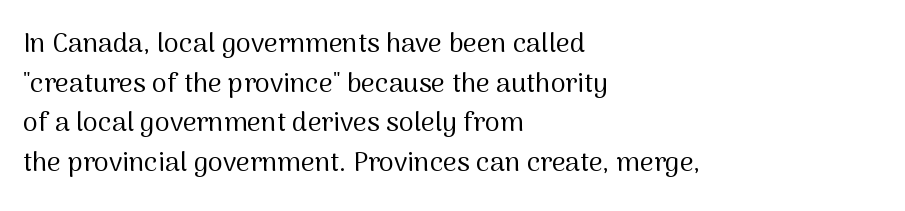
Notice how descenders clear the ascenders below comfortably — that's standard leading. Inter-character spacing is left at the font's built-in metrics. Bare-footed words on every line. The strokes are not fattened; the text isn't bold. A student would call this left alignment; a typographer would say flush left, rag right.
